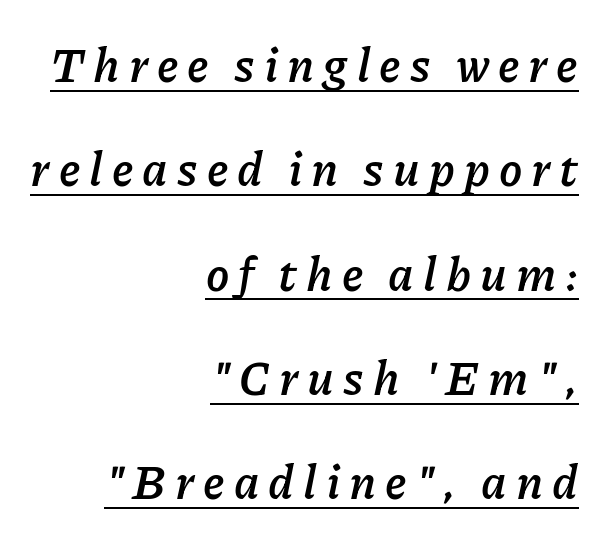
Caption: multi-line text, flush right, ragged left. Caption: bold face, heavy strokes. This is underlined copy, the kind a proofreader might mark for attention. Each letter keeps its own natural width here, so spacing adapts to shape. If you measured baseline to baseline, you'd find a long distance.
